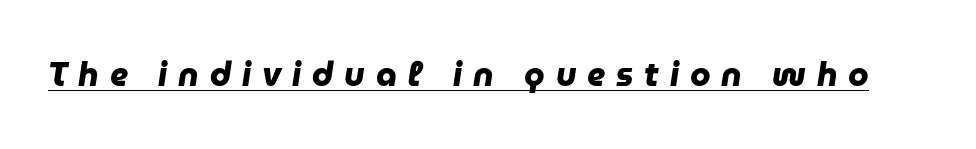
Has an underline been added? It has. Observe the absence of serifs on each vertical stroke in this sample. Display-style spreading of the glyphs; the letterfit is very open. Compared with an ordinary text face, these strokes are far heavier — a full bold. The letters advance in unequal steps, a hallmark of proportional type.
